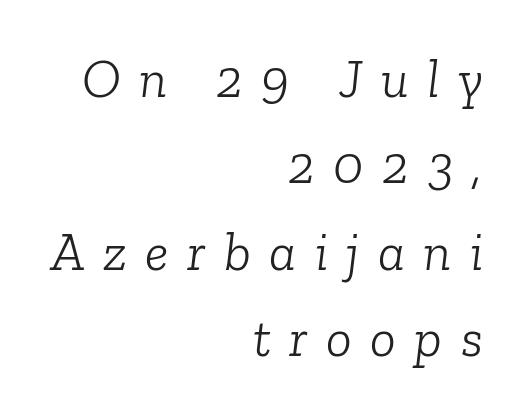
{"serif": "yes", "italic": "yes", "lean": "right", "slant_degrees": 6, "bold": "no", "weight": "light", "width": "normal", "stroke_contrast": "low", "x_height": "medium", "monospaced": "no", "underline": "no", "align": "right", "line_spacing": "normal", "line_spacing_ratio": 1.6, "letter_spacing": "wide", "letter_spacing_em": 0.34, "glyph_px": 54}
